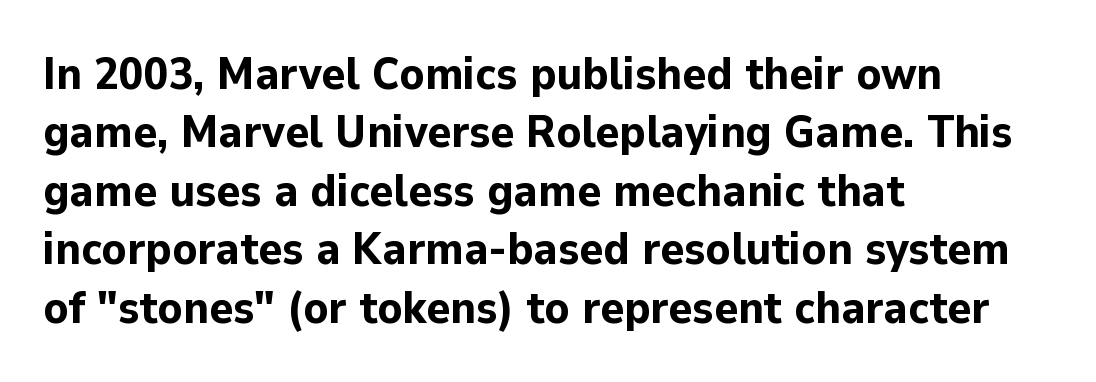
Q: Is the text bold? A: Yes.
Q: Is the text italic (slanted)? A: No, it is upright.
Q: Is the typeface a serif or a sans-serif typeface? A: Sans-serif.
Q: Is the text underlined? A: No.
Q: How is the paragraph aligned? A: Left-aligned.
Q: Is the spacing between letters normal or unusually wide? A: Normal.
Q: Is the spacing between lines tight, normal or loose? A: Normal.
Q: Width (condensed, normal, or wide)? A: Normal.
Q: Stroke contrast? A: Low.
Q: x-height? A: Medium.
Q: Monospaced? A: No.
